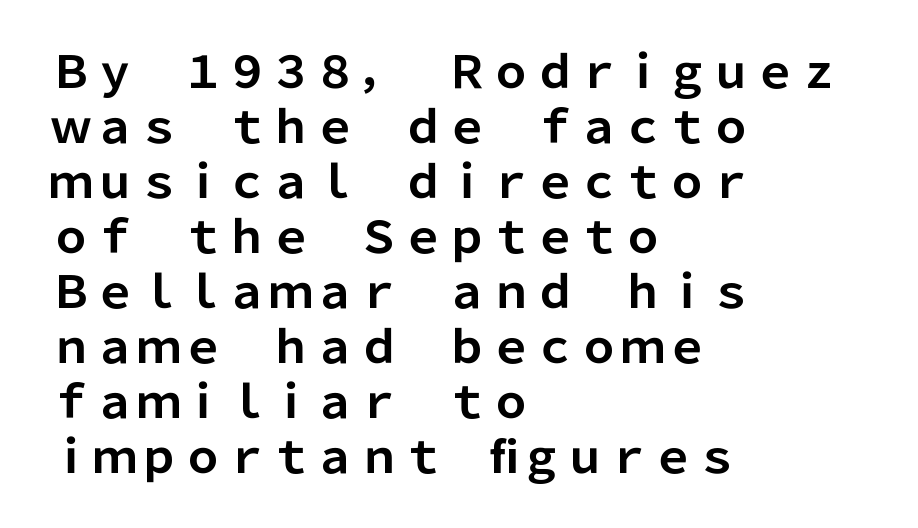
Q: Is the text bold? A: Yes.
Q: Is the text italic (slanted)? A: No, it is upright.
Q: Is the typeface a serif or a sans-serif typeface? A: Sans-serif.
Q: Is the text underlined? A: No.
Q: How is the paragraph aligned? A: Left-aligned.
Q: Is the spacing between letters normal or unusually wide? A: Normal.
Q: Is the spacing between lines tight, normal or loose? A: Normal.
Q: Width (condensed, normal, or wide)? A: Normal.
Q: Stroke contrast? A: Low.
Q: x-height? A: Medium.
Q: Monospaced? A: No.
